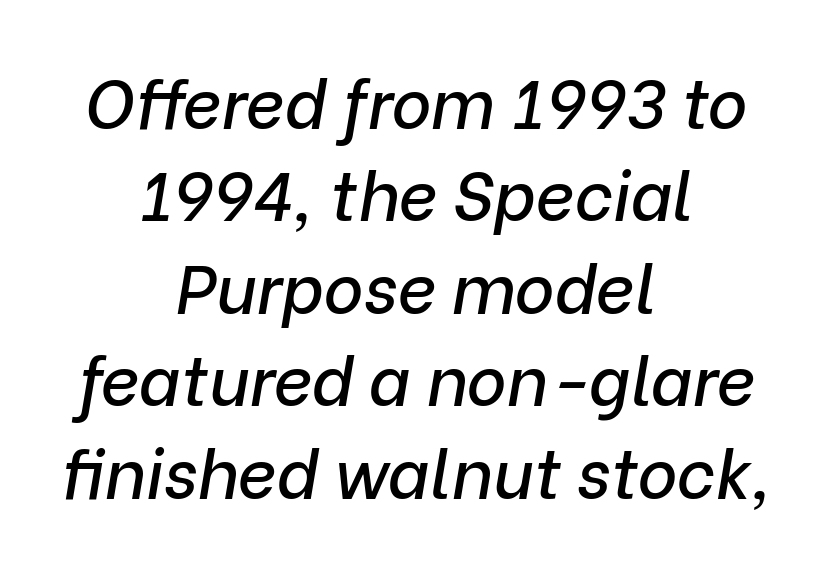
The image shows 68 px text type, italic (leaning right); set centered, normal line spacing (1.36x), normal letter spacing, not underlined; low stroke contrast and a medium x-height.
